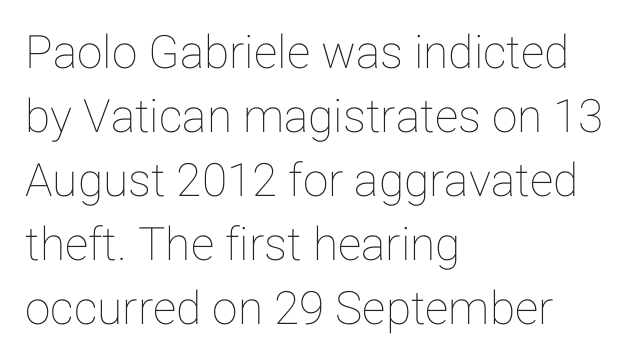
Q: Is the text italic (slanted)? A: No, it is upright.
Q: Is the text underlined? A: No.
Q: How is the paragraph aligned? A: Left-aligned.
Q: Is the spacing between letters normal or unusually wide? A: Normal.
Q: Is the spacing between lines tight, normal or loose? A: Normal.
Q: Width (condensed, normal, or wide)? A: Normal.
Q: Stroke contrast? A: Low.
Q: x-height? A: Medium.
Q: Monospaced? A: No.
